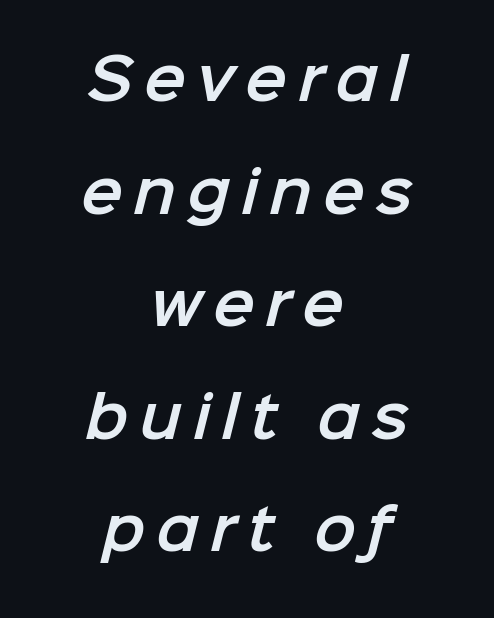
{"serif": "no", "width": "normal", "stroke_contrast": "low", "x_height": "medium", "monospaced": "no", "underline": "no", "align": "center", "line_spacing": "loose", "line_spacing_ratio": 2.01, "glyph_px": 56}
